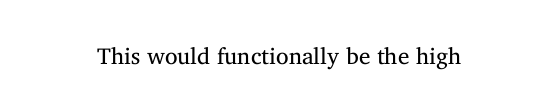
The image shows 23 px text type, upright; set centered, normal letter spacing, not underlined.
